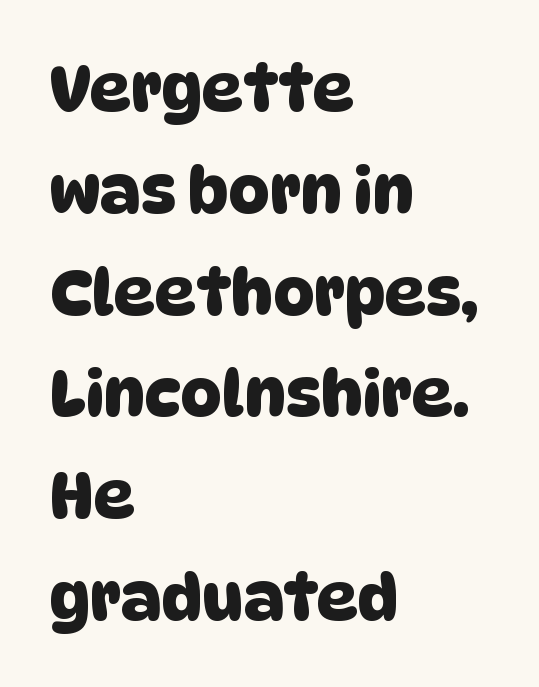
Regular leading. Spacing verdict: proportional, widths tailored to each character. Check the space under the baseline: it is left empty. The gaps between neighbouring characters are ordinary and unremarkable. Line starts are locked; line ends wander.
